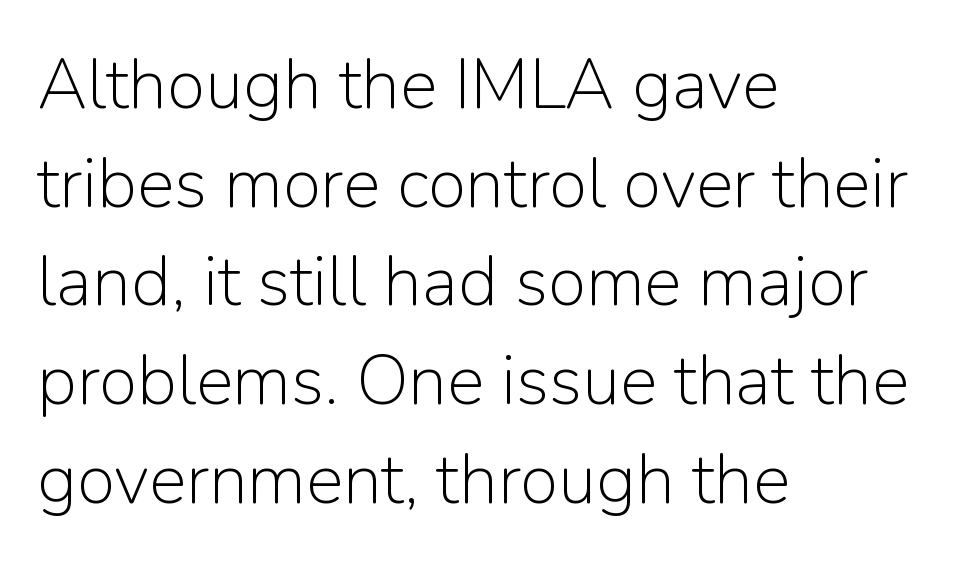
Each new line begins a customary step beneath the previous one. Ink coverage per letter is moderate at most. Do the letters lean? They stand straight. These lines are rendered in a variable-pitch font. The passage is arranged the way most books set body copy — flush left. No extra tracking has been applied to these lines.
